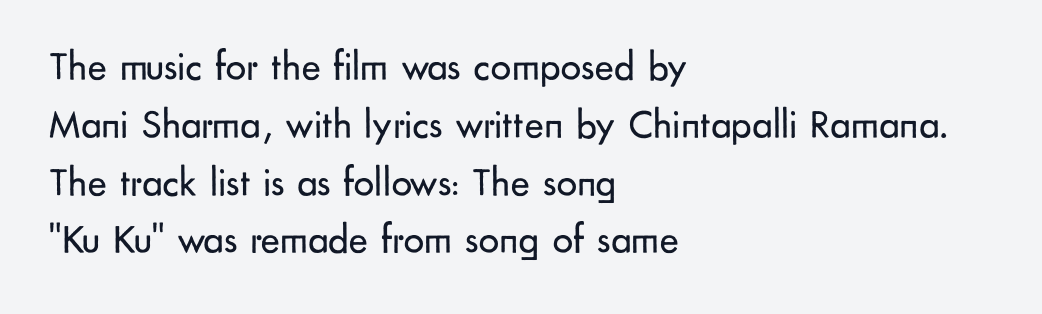
The image shows 41 px regular-weight sans-serif type, upright; set left-aligned, normal line spacing (1.41x), normal letter spacing, not underlined; low stroke contrast and a small x-height.
